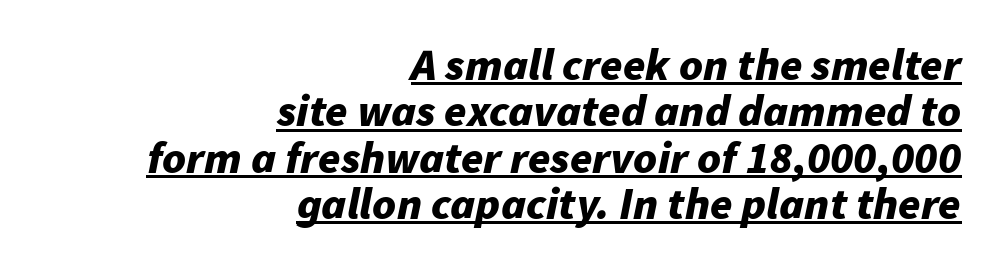
Q: Is the text bold? A: Yes.
Q: Is the text italic (slanted)? A: Yes, it leans right by about 11 degrees.
Q: Is the text underlined? A: Yes.
Q: How is the paragraph aligned? A: Right-aligned.
Q: Is the spacing between letters normal or unusually wide? A: Normal.
Q: Is the spacing between lines tight, normal or loose? A: Tight.
Q: Width (condensed, normal, or wide)? A: Normal.
Q: Stroke contrast? A: Low.
Q: x-height? A: Medium.
Q: Monospaced? A: No.
